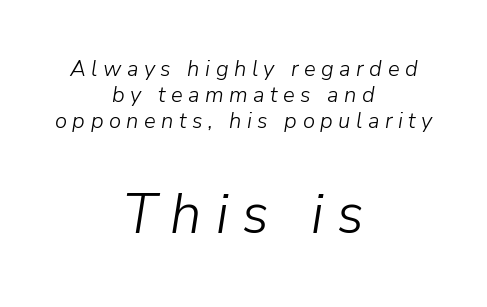
The image shows 56 px light type, italic (leaning right); set centered, line spacing 1.19x, unusually wide letter spacing (+0.25 em), not underlined; the second (bottom) block is 2.55x larger; low stroke contrast and a medium x-height.
